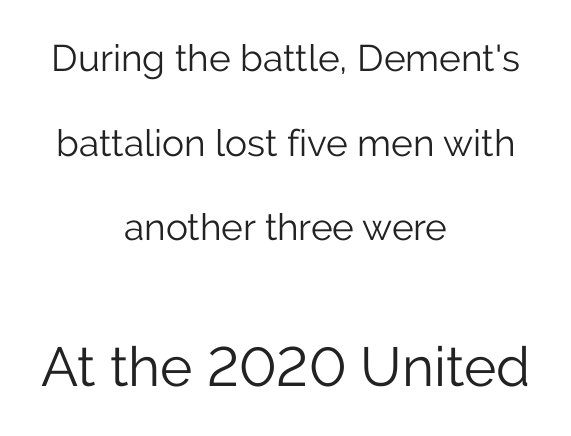
Q: Is the text bold? A: No.
Q: Is the text italic (slanted)? A: No, it is upright.
Q: Is the typeface a serif or a sans-serif typeface? A: Sans-serif.
Q: Is the text underlined? A: No.
Q: How is the paragraph aligned? A: Centered.
Q: Is the spacing between letters normal or unusually wide? A: Normal.
Q: Is the spacing between lines tight, normal or loose? A: Loose.
Q: Which block of text is set in a larger size, the first (top) or the second (bottom)? A: The second (bottom) one.
Q: Width (condensed, normal, or wide)? A: Normal.
Q: Stroke contrast? A: Low.
Q: x-height? A: Medium.
Q: Monospaced? A: No.
